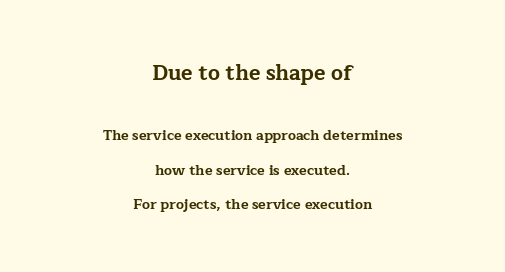
Q: Is the text bold? A: Yes.
Q: Is the text italic (slanted)? A: No, it is upright.
Q: Is the text underlined? A: No.
Q: How is the paragraph aligned? A: Centered.
Q: Is the spacing between letters normal or unusually wide? A: Normal.
Q: Is the spacing between lines tight, normal or loose? A: Loose.
Q: Which block of text is set in a larger size, the first (top) or the second (bottom)? A: The first (top) one.
